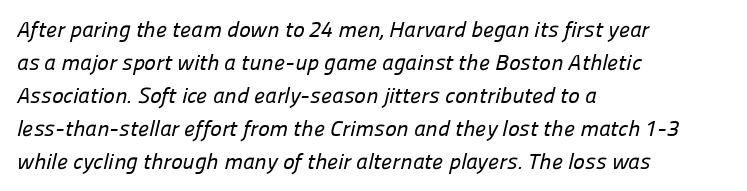
Q: Is the text underlined? A: No.
Q: How is the paragraph aligned? A: Left-aligned.
Q: Is the spacing between letters normal or unusually wide? A: Normal.
Q: Is the spacing between lines tight, normal or loose? A: Normal.
